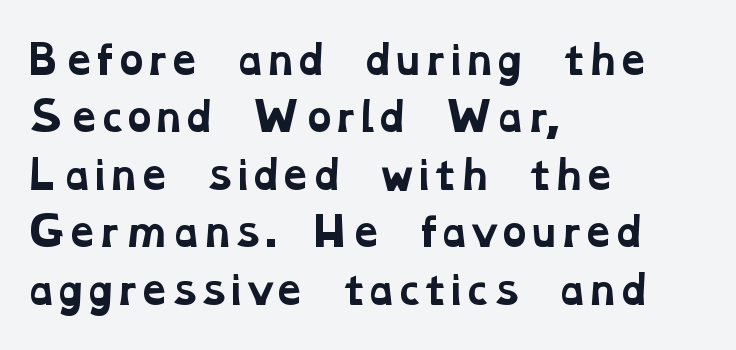
{"serif": "yes", "bold": "yes", "weight": "bold", "width": "wide", "stroke_contrast": "low", "x_height": "medium", "monospaced": "no", "underline": "no", "align": "left", "line_spacing": "normal", "line_spacing_ratio": 1.51, "letter_spacing": "normal", "letter_spacing_em": 0.0, "glyph_px": 38}
